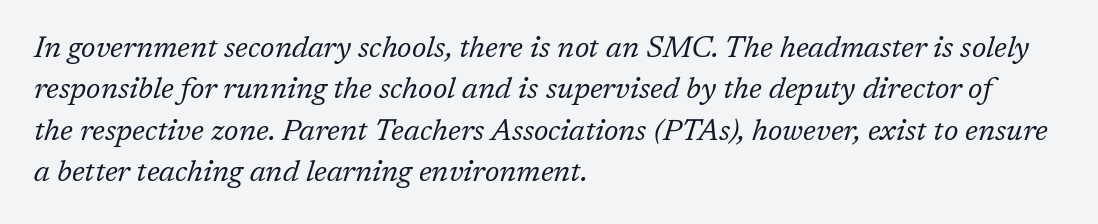
This sample uses plain, unmodified letter spacing. This sample keeps an unexceptional amount of space between lines. The letters advance in unequal steps, a hallmark of proportional type. Serif or sans? Serif — the stroke terminals have little feet. Each row of text sits above clean, open space. The typeface has the unassuming heft of standard copy or less.
